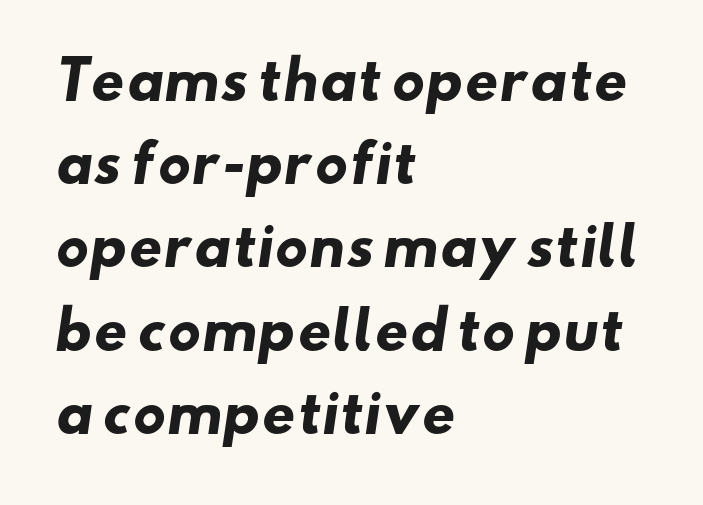
{"serif": "no", "bold": "yes", "weight": "heavy", "width": "wide", "stroke_contrast": "low", "x_height": "small", "monospaced": "no", "underline": "no", "align": "left", "line_spacing": "normal", "line_spacing_ratio": 1.6, "letter_spacing": "normal", "letter_spacing_em": 0.0, "glyph_px": 52}
